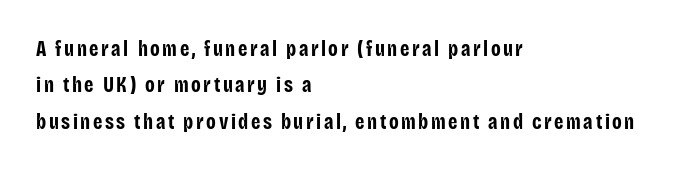
Q: Is the text bold? A: Yes.
Q: Is the text italic (slanted)? A: No, it is upright.
Q: Is the text underlined? A: No.
Q: How is the paragraph aligned? A: Left-aligned.
